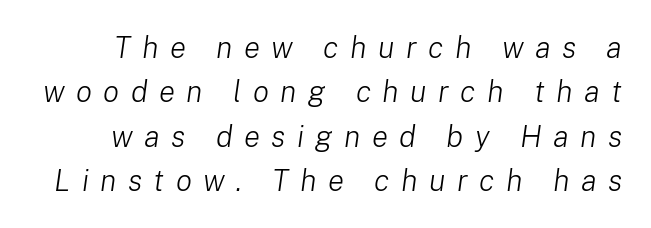
The image shows 30 px light type, italic (leaning right); set normal line spacing (1.48x), unusually wide letter spacing (+0.38 em), not underlined; low stroke contrast and a medium x-height.
